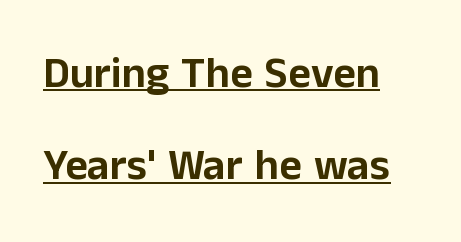
The image shows 44 px sans-serif type, upright; set left-aligned, loose line spacing (2.1x), normal letter spacing, underlined; low stroke contrast and a medium x-height.
